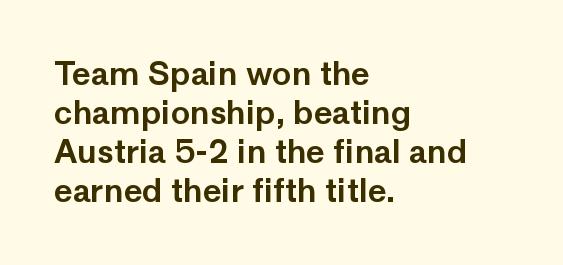
The passage shown is typed in a proportional face where columns would drift. Italic: no, the glyphs are upright roman. Lines of text with bare space underneath. Compared with a centered layout, this one pins lines to the left instead. Nothing sits at the stroke ends, so this counts as sans-serif. The rendering keeps characters at their native spacing.
